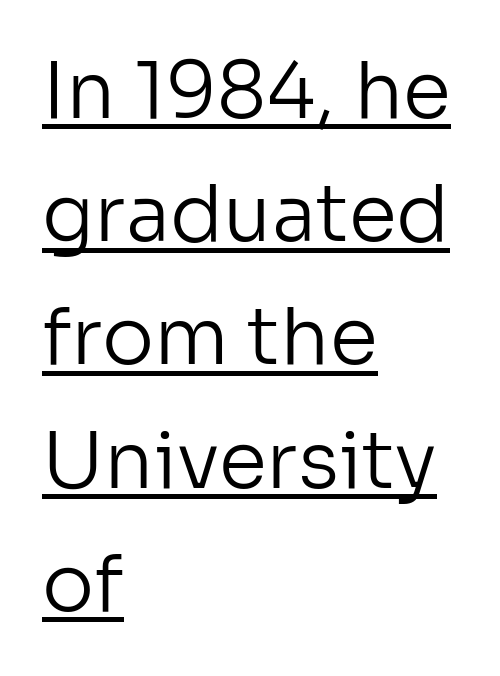
Q: Is the text bold? A: No.
Q: Is the text italic (slanted)? A: No, it is upright.
Q: Is the typeface a serif or a sans-serif typeface? A: Sans-serif.
Q: Is the text underlined? A: Yes.
Q: How is the paragraph aligned? A: Left-aligned.
Q: Is the spacing between letters normal or unusually wide? A: Normal.
Q: Is the spacing between lines tight, normal or loose? A: Normal.
Q: Width (condensed, normal, or wide)? A: Normal.
Q: Stroke contrast? A: Low.
Q: x-height? A: Medium.
Q: Monospaced? A: No.
